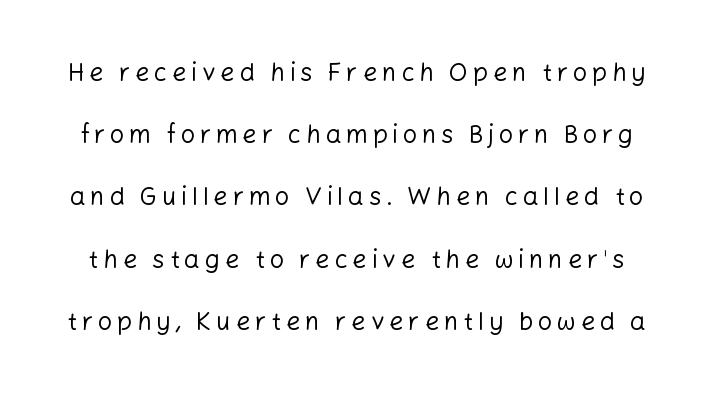
{"italic": "no", "bold": "no", "underline": "no", "line_spacing": "loose", "line_spacing_ratio": 2.49, "glyph_px": 25}
